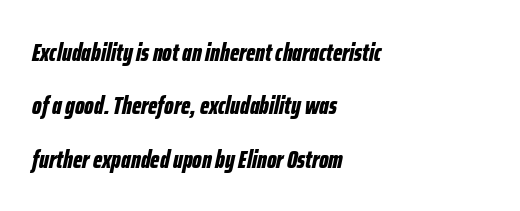
Q: Is the text bold? A: Yes.
Q: Is the text italic (slanted)? A: Yes, it leans right by about 12 degrees.
Q: Is the text underlined? A: No.
Q: How is the paragraph aligned? A: Left-aligned.
Q: Is the spacing between letters normal or unusually wide? A: Normal.
Q: Is the spacing between lines tight, normal or loose? A: Loose.
